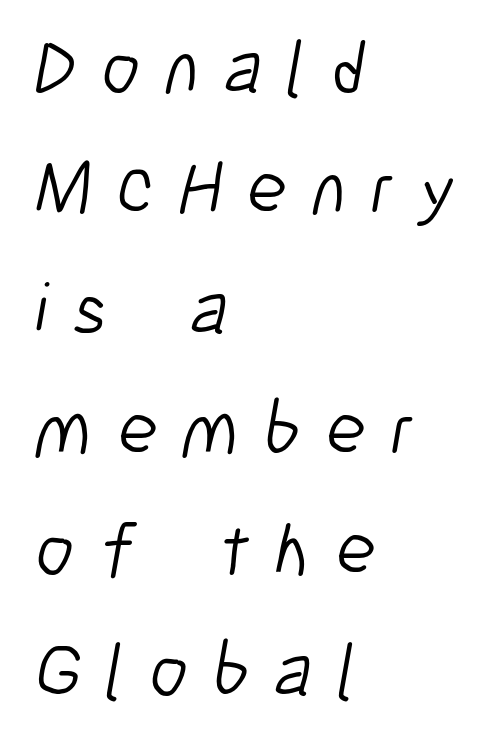
{"serif": "no", "bold": "no", "weight": "light", "width": "condensed", "stroke_contrast": "low", "x_height": "medium", "monospaced": "no", "underline": "no", "align": "left", "line_spacing": "normal", "line_spacing_ratio": 1.63, "letter_spacing": "wide", "letter_spacing_em": 0.34, "glyph_px": 74}
